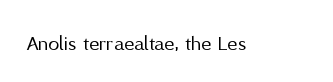
The space directly below the letters is spotless. Quick note: not italic, upright. The line texture is even and compact thanks to regular tracking. These glyphs show unthickened strokes, regular width or finer.
